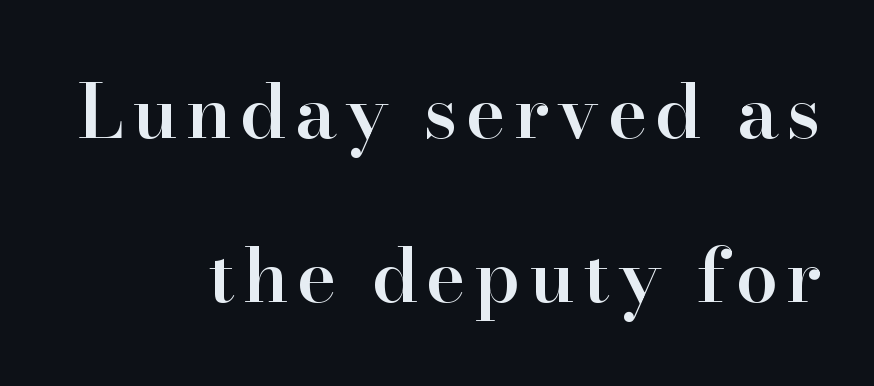
The image shows 75 px semibold serif type, upright; set right-aligned, loose line spacing (2.19x), not underlined; high stroke contrast and a small x-height.
